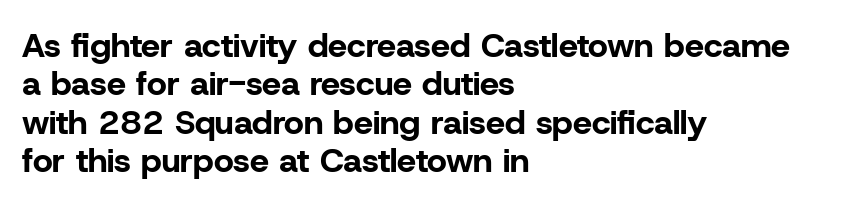
The area under the type is left untouched. The face used here is proportionally spaced, like ordinary book or web type. The ragged edge is on the right, which tells us the setting is flush left. The glyphs have the mass of a bold cut. Rows of type sit shoulder to shoulder in the vertical direction.
